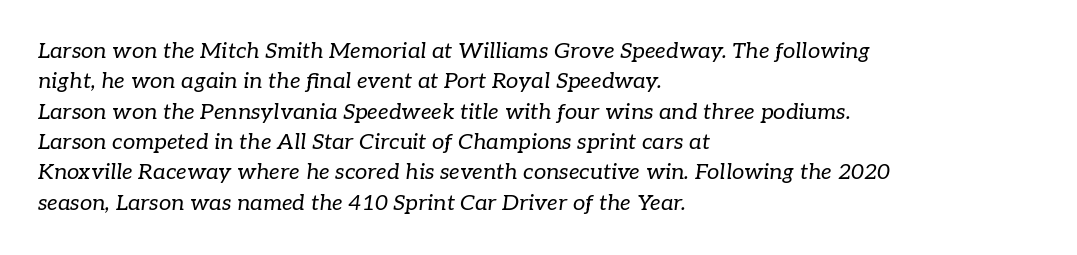
{"italic": "yes", "lean": "right", "slant_degrees": 7, "bold": "no", "underline": "no", "align": "left", "line_spacing": "normal", "line_spacing_ratio": 1.38, "letter_spacing": "normal", "letter_spacing_em": 0.0, "glyph_px": 22}
